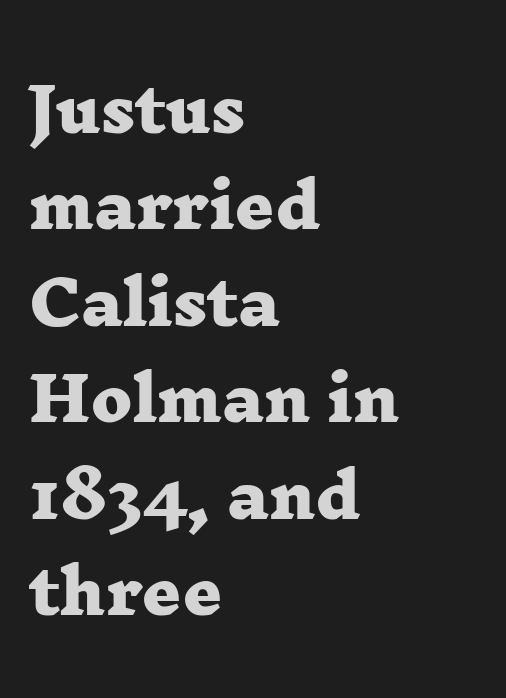
Leftover space on each line is placed entirely after the last word. Character widths vary here, with narrow letters taking less room than wide ones. Honestly, there is no underline to notice here at all. Are there feet on the stems? There are — it's a serif.
